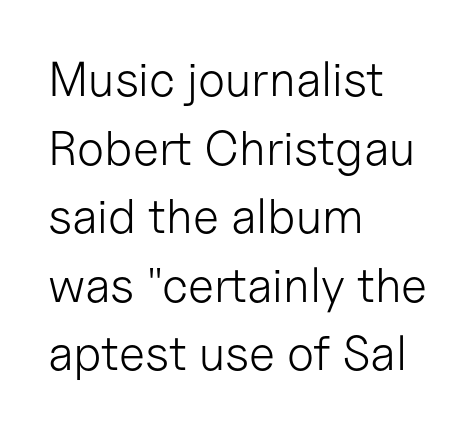
Q: Is the text bold? A: No.
Q: Is the text italic (slanted)? A: No, it is upright.
Q: Is the typeface a serif or a sans-serif typeface? A: Sans-serif.
Q: Is the text underlined? A: No.
Q: How is the paragraph aligned? A: Left-aligned.
Q: Is the spacing between letters normal or unusually wide? A: Normal.
Q: Is the spacing between lines tight, normal or loose? A: Normal.
Q: Width (condensed, normal, or wide)? A: Normal.
Q: Stroke contrast? A: Low.
Q: x-height? A: Medium.
Q: Monospaced? A: No.
